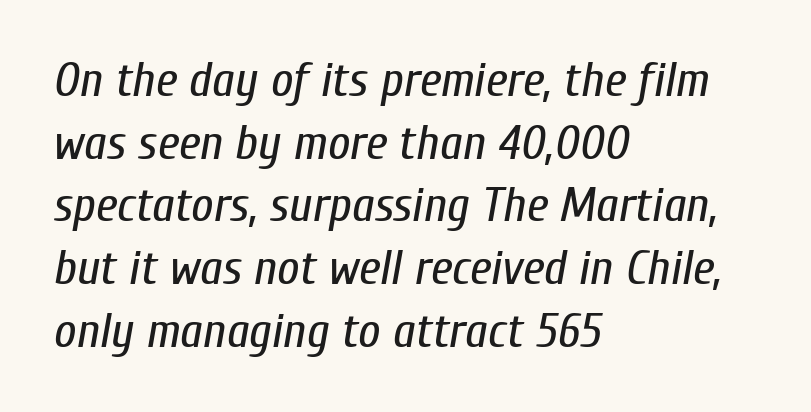
Quick note: italic. Here the designer chose a conventional face with non-uniform glyph widths. Heft: none added — not bold. A typesetter would call this leading conventional body-copy spacing. How are the letters spaced? Ordinarily, with no added tracking. Visually the block forms a straight wall on the left and a jagged coastline on the right.
